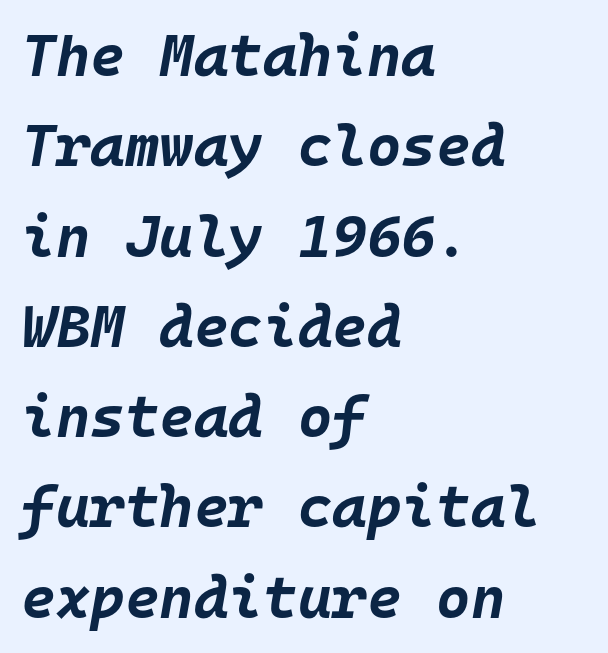
{"italic": "yes", "lean": "right", "slant_degrees": 10, "bold": "yes", "weight": "bold", "width": "normal", "stroke_contrast": "low", "x_height": "large", "monospaced": "yes", "underline": "no", "align": "left", "line_spacing": "normal", "line_spacing_ratio": 1.53, "letter_spacing": "normal", "letter_spacing_em": 0.0, "glyph_px": 59}
